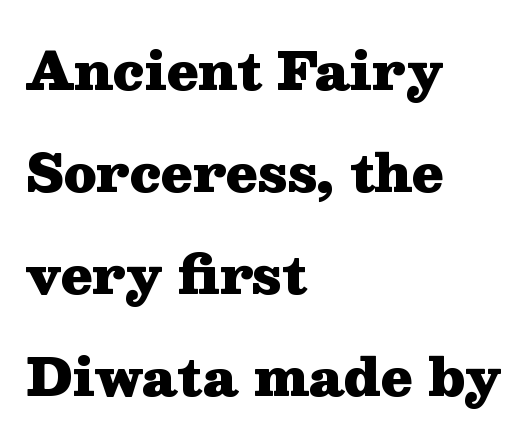
Each new line begins a long way beneath the previous one. Unlike a clean sans, this face finishes its strokes with serifs. Glyph-to-glyph distance matches everyday printed text. Stroke thickness is high; the sample reads as a true bold. This sample has the flowing, uneven cadence of proportional lettering. This rendering uses left alignment, leaving the right contour irregular.
